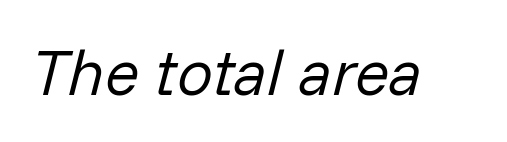
The image shows 64 px regular-weight type, italic (leaning right); set normal letter spacing, not underlined; low stroke contrast and a medium x-height.
